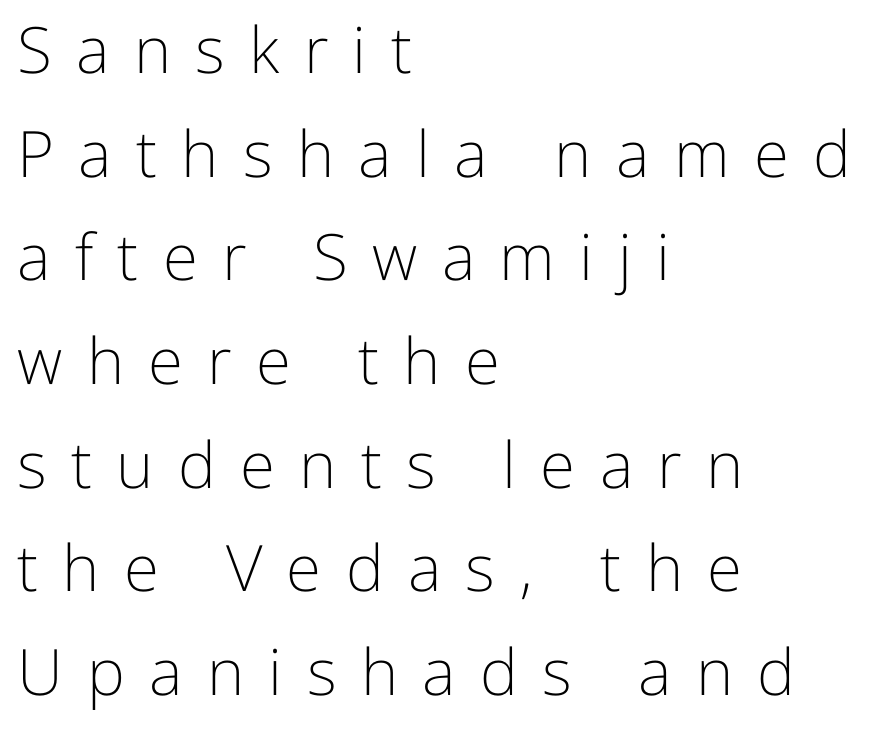
Q: Is the text bold? A: No.
Q: Is the text italic (slanted)? A: No, it is upright.
Q: Is the typeface a serif or a sans-serif typeface? A: Sans-serif.
Q: Is the text underlined? A: No.
Q: How is the paragraph aligned? A: Left-aligned.
Q: Is the spacing between letters normal or unusually wide? A: Unusually wide.
Q: Is the spacing between lines tight, normal or loose? A: Normal.
Q: Width (condensed, normal, or wide)? A: Normal.
Q: Stroke contrast? A: Low.
Q: x-height? A: Medium.
Q: Monospaced? A: No.
